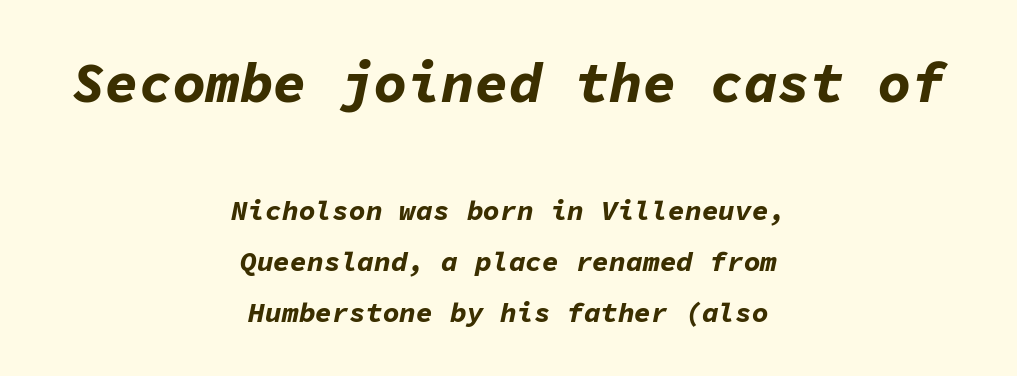
Q: Is the text bold? A: Yes.
Q: Is the text italic (slanted)? A: Yes, it leans right by about 11 degrees.
Q: Is the text underlined? A: No.
Q: How is the paragraph aligned? A: Centered.
Q: Is the spacing between letters normal or unusually wide? A: Normal.
Q: Which block of text is set in a larger size, the first (top) or the second (bottom)? A: The first (top) one.
Q: Width (condensed, normal, or wide)? A: Normal.
Q: Stroke contrast? A: Low.
Q: x-height? A: Medium.
Q: Monospaced? A: Yes.
